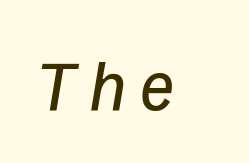
Q: Is the text bold? A: No.
Q: Is the typeface a serif or a sans-serif typeface? A: Sans-serif.
Q: Is the text underlined? A: No.
Q: Width (condensed, normal, or wide)? A: Normal.
Q: Stroke contrast? A: Low.
Q: x-height? A: Medium.
Q: Monospaced? A: No.
